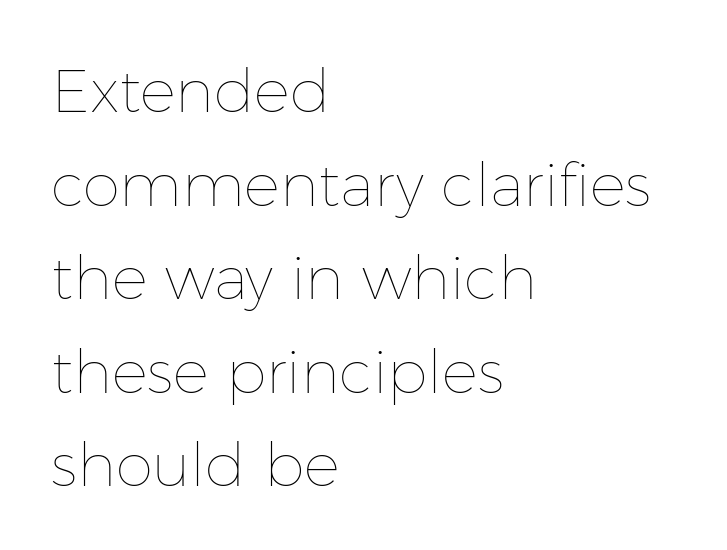
Ordinary non-slanted type is in use. Short note: letters normally spaced. This sample has the flowing, uneven cadence of proportional lettering. A classic flush-left, rag-right setting is used for this passage. Each stroke keeps to a modest, everyday thickness or less.
